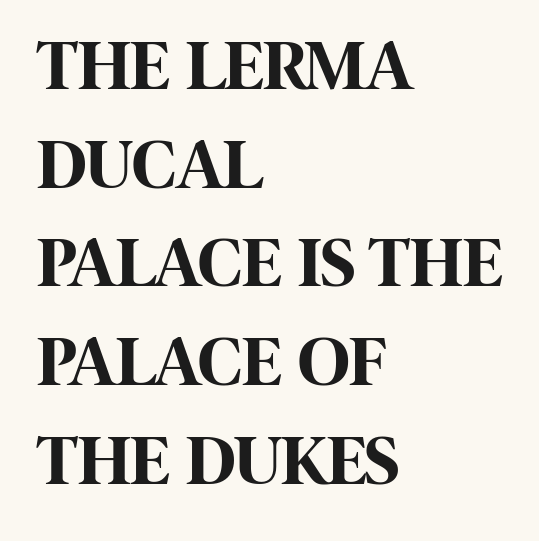
Q: Is the text bold? A: Yes.
Q: Is the text italic (slanted)? A: No, it is upright.
Q: Is the typeface a serif or a sans-serif typeface? A: Sans-serif.
Q: Is the text underlined? A: No.
Q: How is the paragraph aligned? A: Left-aligned.
Q: Is the spacing between letters normal or unusually wide? A: Normal.
Q: Is the spacing between lines tight, normal or loose? A: Normal.
Q: Width (condensed, normal, or wide)? A: Condensed.
Q: Stroke contrast? A: High.
Q: x-height? A: Large.
Q: Monospaced? A: No.
